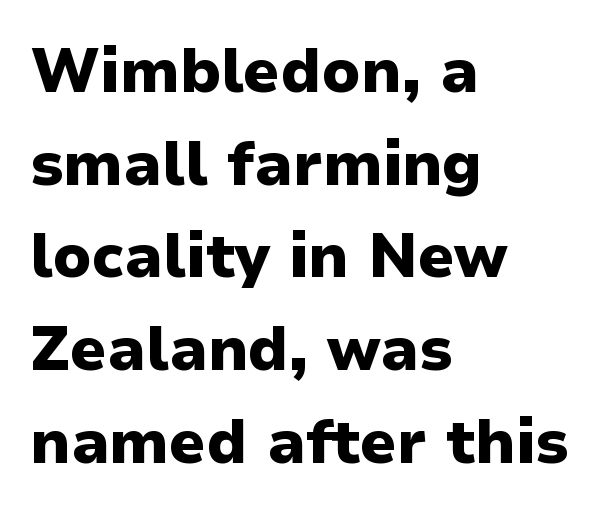
Posture: straight, roman, zero tilt. These lines are composed in type without serifs. Typographic density is high because the face is bold. The letters sit at their default tracking, neither squeezed nor spread.
